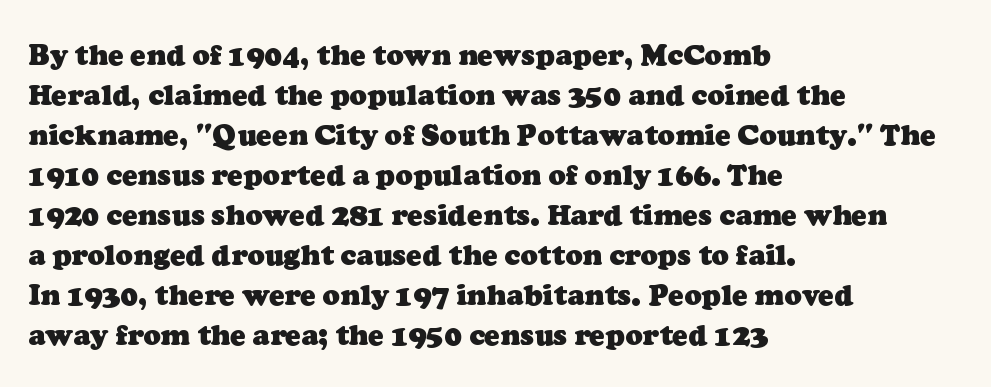
{"serif": "yes", "bold": "yes", "weight": "heavy", "width": "normal", "stroke_contrast": "low", "x_height": "medium", "monospaced": "no", "underline": "no", "align": "left", "line_spacing": "normal", "line_spacing_ratio": 1.38, "letter_spacing": "normal", "letter_spacing_em": 0.0, "glyph_px": 29}
